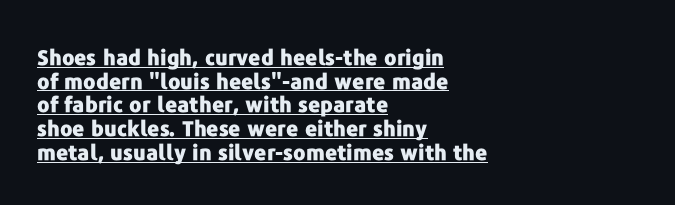
Q: Is the text bold? A: Yes.
Q: Is the text italic (slanted)? A: No, it is upright.
Q: Is the text underlined? A: Yes.
Q: How is the paragraph aligned? A: Left-aligned.
Q: Is the spacing between letters normal or unusually wide? A: Normal.
Q: Is the spacing between lines tight, normal or loose? A: Tight.
